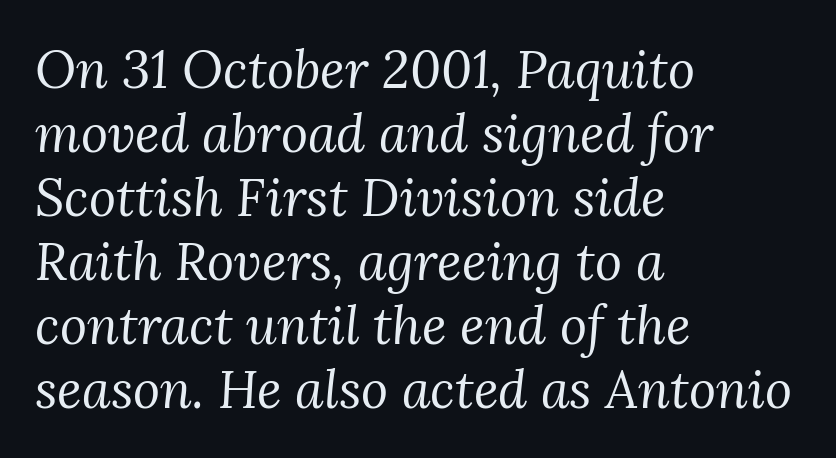
Q: Is the text bold? A: No.
Q: Is the text italic (slanted)? A: Yes, it leans right by about 3 degrees.
Q: Is the typeface a serif or a sans-serif typeface? A: Serif.
Q: Is the text underlined? A: No.
Q: How is the paragraph aligned? A: Left-aligned.
Q: Is the spacing between letters normal or unusually wide? A: Normal.
Q: Width (condensed, normal, or wide)? A: Normal.
Q: Stroke contrast? A: Medium.
Q: x-height? A: Medium.
Q: Monospaced? A: No.
